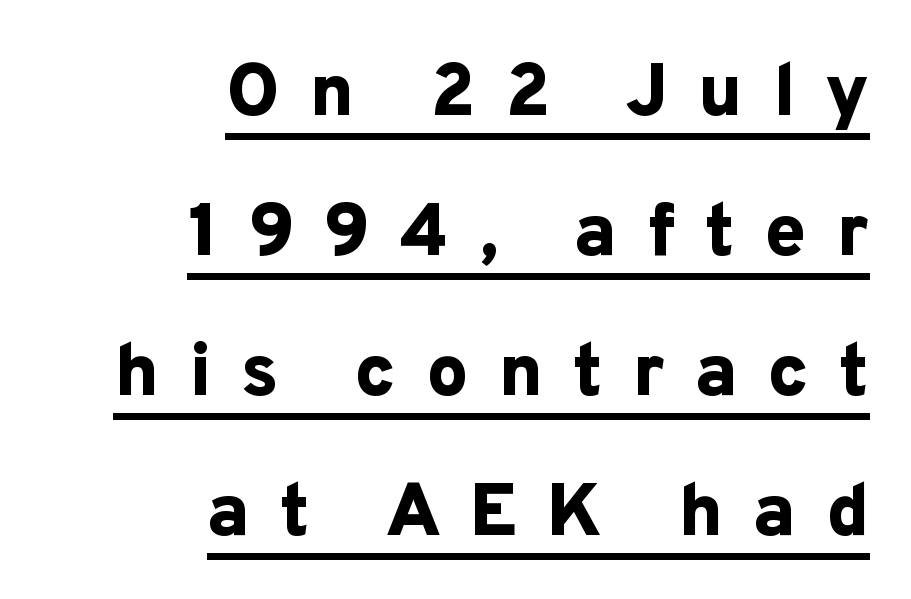
{"serif": "no", "italic": "no", "bold": "yes", "weight": "bold", "width": "normal", "stroke_contrast": "low", "x_height": "medium", "monospaced": "no", "underline": "yes", "align": "right", "line_spacing_ratio": 1.89, "letter_spacing": "wide", "letter_spacing_em": 0.4, "glyph_px": 74}
